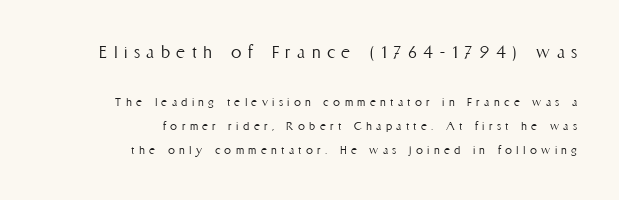
{"italic": "no", "bold": "no", "underline": "no", "align": "right", "line_spacing_ratio": 1.72, "letter_spacing": "wide", "letter_spacing_em": 0.31, "larger_block": "first", "size_ratio": 1.5, "glyph_px": 21}
